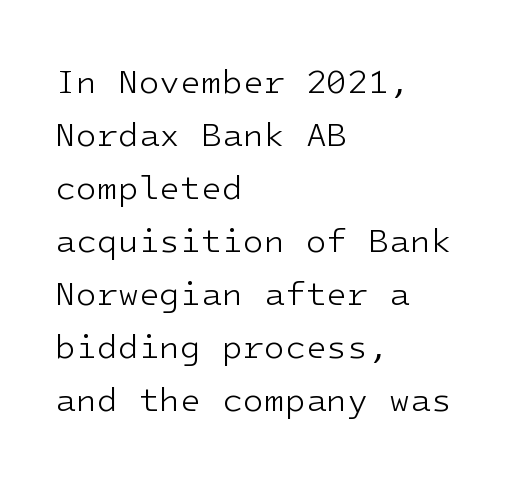
Q: Is the text bold? A: No.
Q: Is the text italic (slanted)? A: No, it is upright.
Q: Is the typeface a serif or a sans-serif typeface? A: Sans-serif.
Q: Is the text underlined? A: No.
Q: How is the paragraph aligned? A: Left-aligned.
Q: Is the spacing between letters normal or unusually wide? A: Normal.
Q: Is the spacing between lines tight, normal or loose? A: Normal.
Q: Width (condensed, normal, or wide)? A: Normal.
Q: Stroke contrast? A: Low.
Q: x-height? A: Medium.
